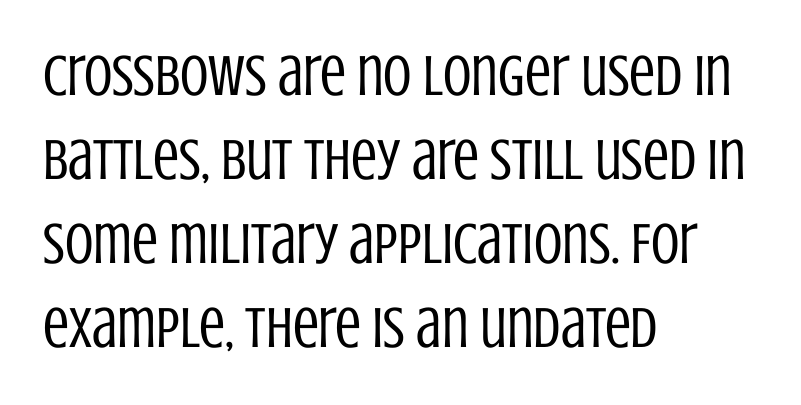
Q: Is the text bold? A: No.
Q: Is the text italic (slanted)? A: No, it is upright.
Q: Is the typeface a serif or a sans-serif typeface? A: Sans-serif.
Q: Is the text underlined? A: No.
Q: How is the paragraph aligned? A: Left-aligned.
Q: Is the spacing between letters normal or unusually wide? A: Normal.
Q: Is the spacing between lines tight, normal or loose? A: Normal.
Q: Width (condensed, normal, or wide)? A: Condensed.
Q: Stroke contrast? A: Low.
Q: x-height? A: Large.
Q: Monospaced? A: No.
